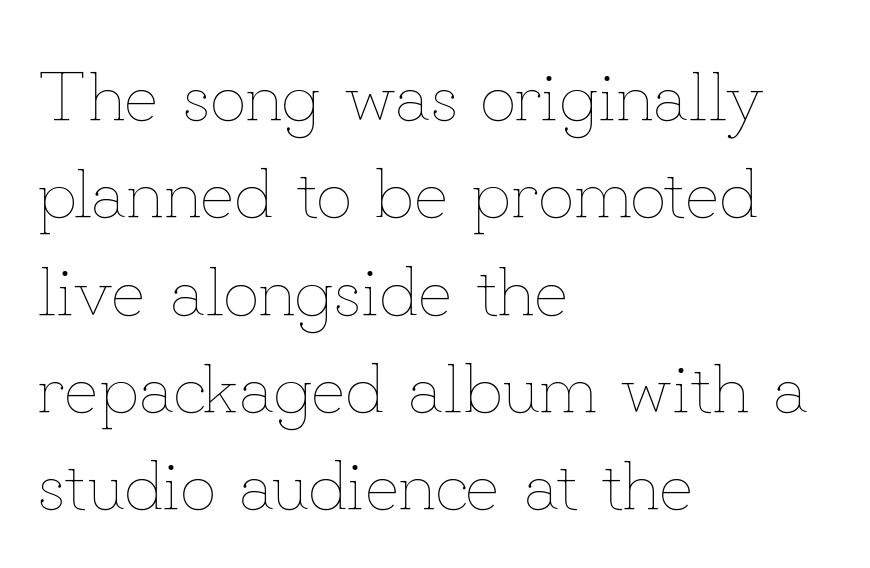
Is the block centered? No — it sits flush against the left margin. Check under the words: just untouched page. Spacing verdict: proportional, widths tailored to each character. Compared with typical paragraphs, the rows here are spaced about the same. A quiet, ordinary-to-light weight characterises the typeface. This rendering leaves character spacing at its baseline value.
